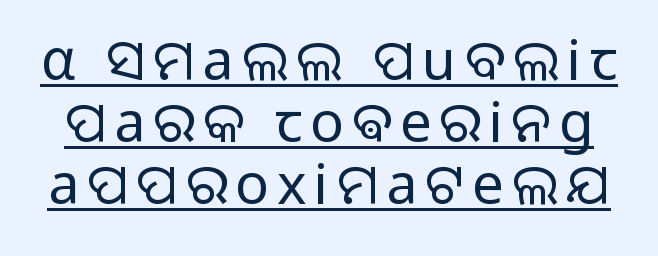
The rendering uses natural spacing where letterforms have individual widths. Caption: face not bold, strokes unweighted. These lines were composed using upright roman letters. What decoration does the sample have? An underline. Notice how descenders almost collide with the ascenders below — that's tight leading. Serif or sans? Sans — the stroke terminals are bare.
